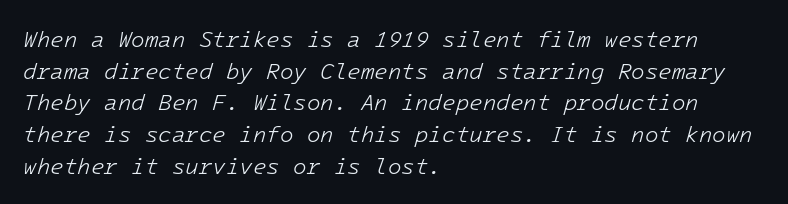
Q: Is the text bold? A: No.
Q: Is the text italic (slanted)? A: Yes, it leans right by about 16 degrees.
Q: Is the text underlined? A: No.
Q: How is the paragraph aligned? A: Left-aligned.
Q: Is the spacing between letters normal or unusually wide? A: Normal.
Q: Is the spacing between lines tight, normal or loose? A: Normal.
